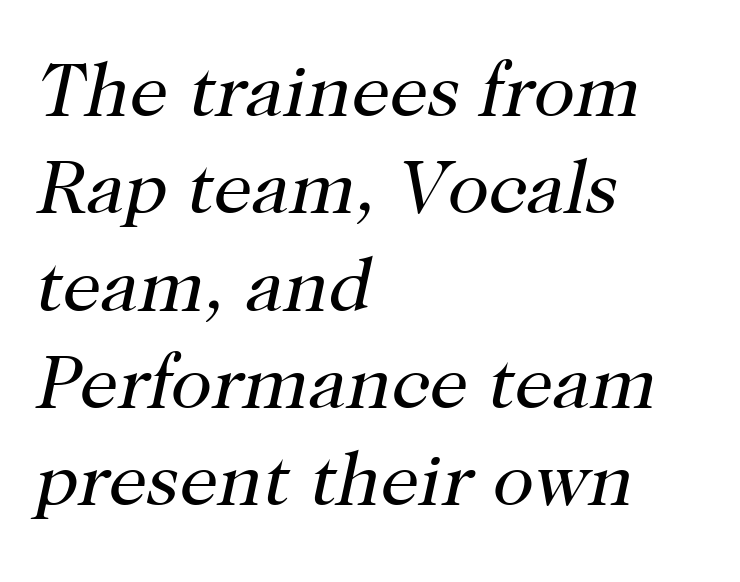
Q: Is the text bold? A: No.
Q: Is the text italic (slanted)? A: Yes, it leans right by about 12 degrees.
Q: Is the typeface a serif or a sans-serif typeface? A: Serif.
Q: Is the text underlined? A: No.
Q: How is the paragraph aligned? A: Left-aligned.
Q: Is the spacing between letters normal or unusually wide? A: Normal.
Q: Is the spacing between lines tight, normal or loose? A: Normal.
Q: Width (condensed, normal, or wide)? A: Normal.
Q: Stroke contrast? A: High.
Q: x-height? A: Medium.
Q: Monospaced? A: No.
